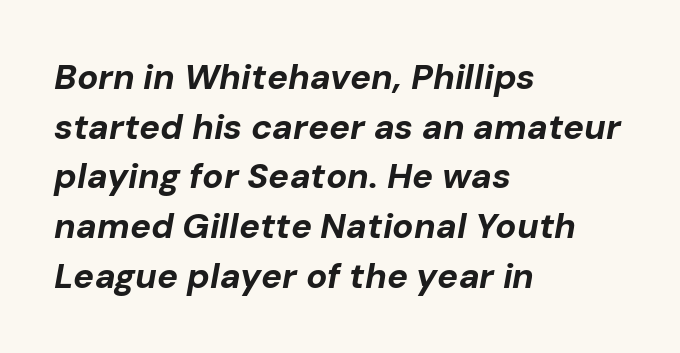
{"italic": "yes", "lean": "right", "slant_degrees": 10, "bold": "yes", "weight": "bold", "width": "normal", "stroke_contrast": "low", "x_height": "medium", "monospaced": "no", "underline": "no", "align": "left", "line_spacing": "normal", "line_spacing_ratio": 1.42, "letter_spacing": "normal", "letter_spacing_em": 0.0, "glyph_px": 35}
